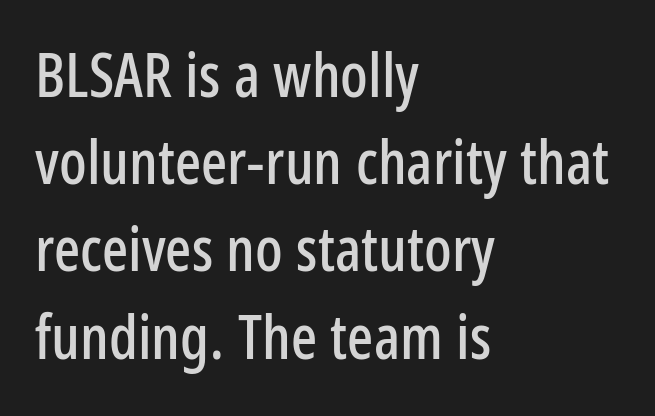
{"serif": "no", "italic": "no", "width": "condensed", "stroke_contrast": "low", "x_height": "medium", "monospaced": "no", "underline": "no", "align": "left", "line_spacing": "normal", "line_spacing_ratio": 1.43, "letter_spacing": "normal", "letter_spacing_em": 0.0, "glyph_px": 61}
